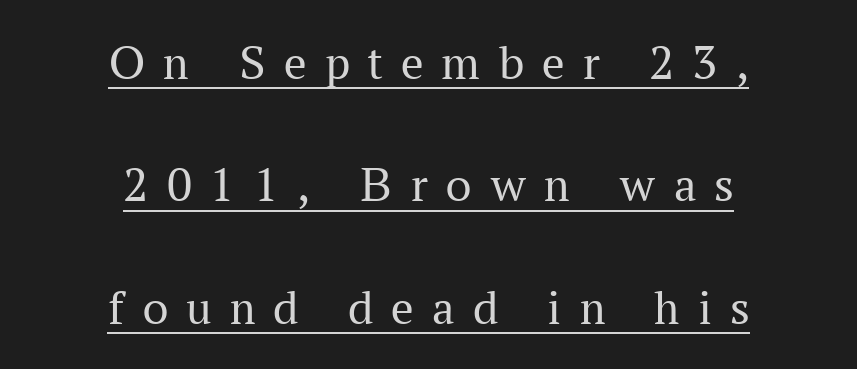
{"serif": "yes", "italic": "no", "bold": "no", "weight": "regular", "width": "normal", "stroke_contrast": "medium", "x_height": "medium", "monospaced": "no", "underline": "yes", "align": "center", "line_spacing": "loose", "line_spacing_ratio": 2.45, "letter_spacing": "wide", "letter_spacing_em": 0.37, "glyph_px": 50}
